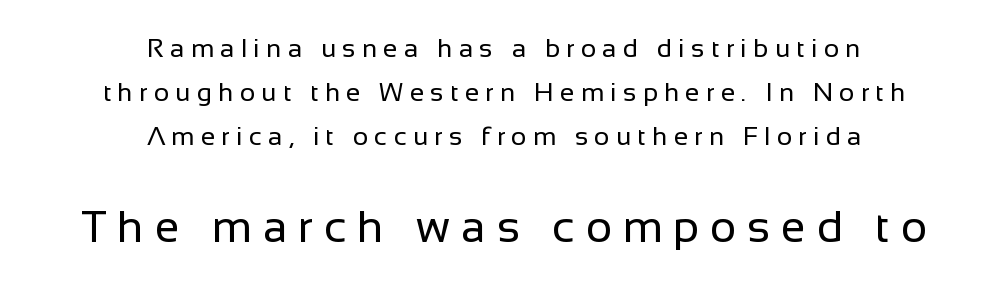
Q: Is the text bold? A: No.
Q: Is the text italic (slanted)? A: No, it is upright.
Q: Is the typeface a serif or a sans-serif typeface? A: Sans-serif.
Q: Is the text underlined? A: No.
Q: How is the paragraph aligned? A: Centered.
Q: Is the spacing between letters normal or unusually wide? A: Unusually wide.
Q: Is the spacing between lines tight, normal or loose? A: Normal.
Q: Which block of text is set in a larger size, the first (top) or the second (bottom)? A: The second (bottom) one.
Q: Width (condensed, normal, or wide)? A: Normal.
Q: Stroke contrast? A: Low.
Q: x-height? A: Medium.
Q: Monospaced? A: No.
